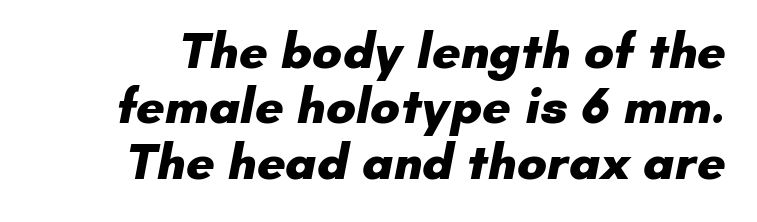
Horizontal bands of white between lines are thin slivers. The passage shown is typed in a proportional face where columns would drift. Caption: standard tracking, unaltered. Just letters on the line, the space beneath them empty. Weight check: bold — yes, fully.
